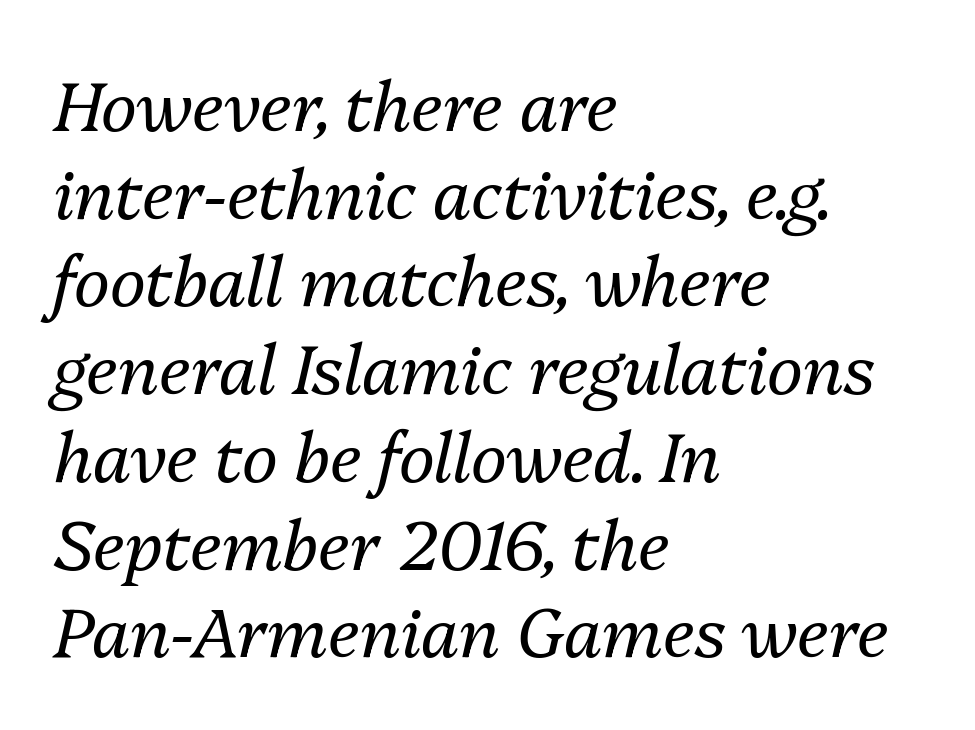
{"italic": "yes", "lean": "right", "slant_degrees": 13, "bold": "no", "weight": "regular", "width": "normal", "stroke_contrast": "medium", "x_height": "medium", "monospaced": "no", "underline": "no", "align": "left", "line_spacing": "normal", "line_spacing_ratio": 1.29, "letter_spacing": "normal", "letter_spacing_em": 0.0, "glyph_px": 68}
